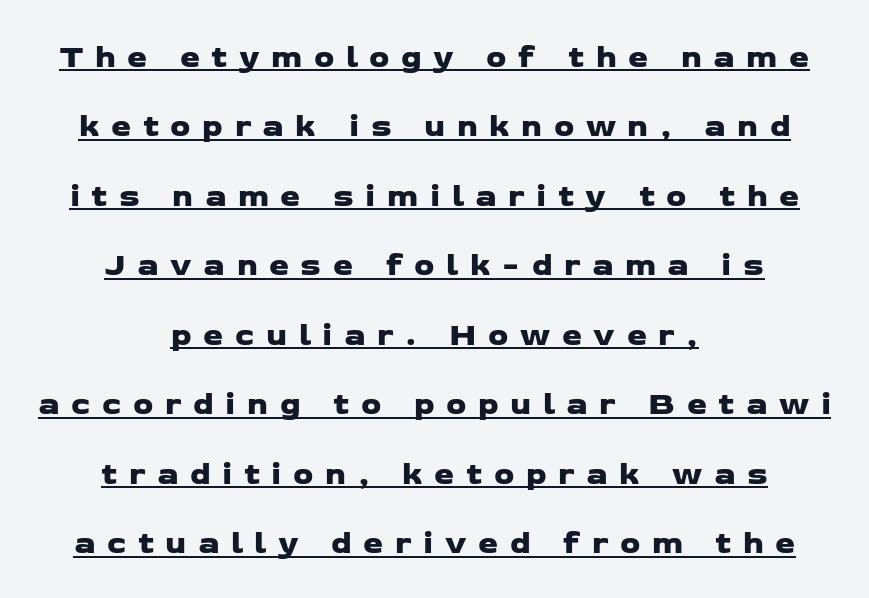
Interline gaps are noticeably wide in this sample. These lines are rendered in a variable-pitch font. The letterforms stand isolated, each surrounded by extra space. These characters rest on top of a visible drawn line. Serifs: no, the terminals of the letterforms are clean. The passage is arranged like a title page — every line centered.
